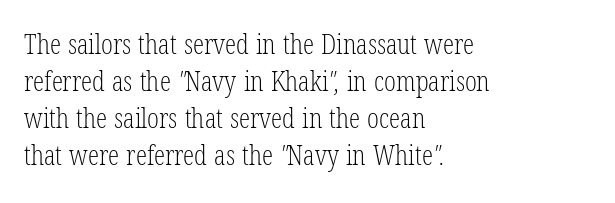
{"serif": "yes", "bold": "no", "weight": "light", "width": "condensed", "stroke_contrast": "low", "x_height": "medium", "monospaced": "no", "underline": "no", "align": "left", "line_spacing": "normal", "line_spacing_ratio": 1.32, "letter_spacing": "normal", "letter_spacing_em": 0.0, "glyph_px": 28}
